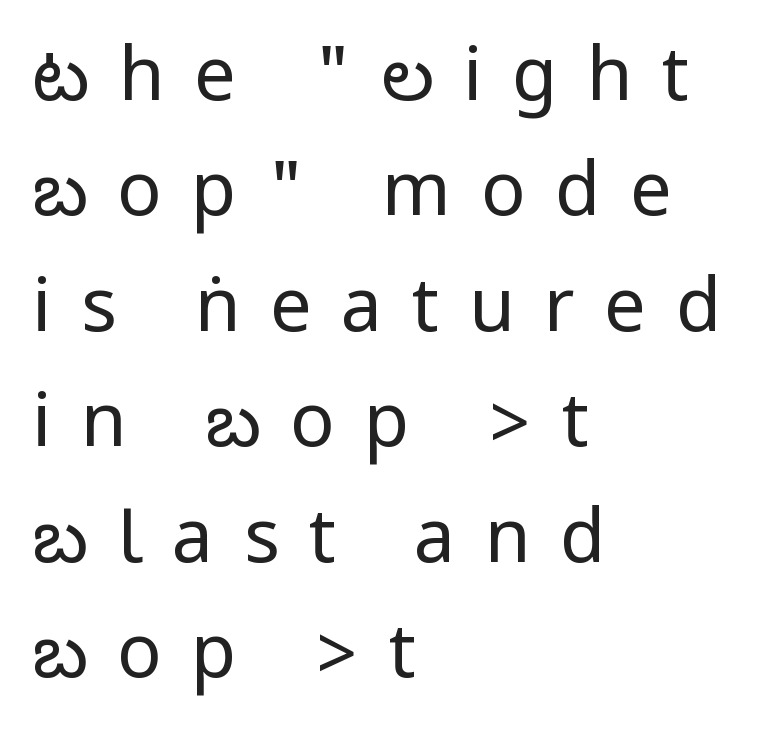
The image shows 74 px regular-weight, condensed sans-serif type, upright; set left-aligned, normal line spacing (1.56x), unusually wide letter spacing (+0.4 em), not underlined; low stroke contrast.
